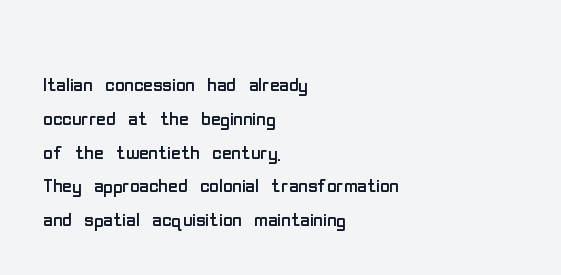
Descenders are the only things crossing below the line. Vertical strokes here are truly vertical. Compared with typical paragraphs, the rows here are spaced about the same. The setting favours the left margin, as ordinary paragraphs usually do.
